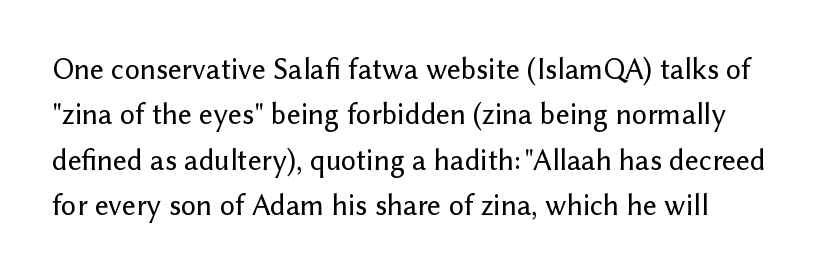
{"serif": "no", "italic": "no", "width": "normal", "stroke_contrast": "low", "x_height": "medium", "monospaced": "no", "underline": "no", "line_spacing": "normal", "line_spacing_ratio": 1.51, "letter_spacing": "normal", "letter_spacing_em": 0.0, "glyph_px": 30}
